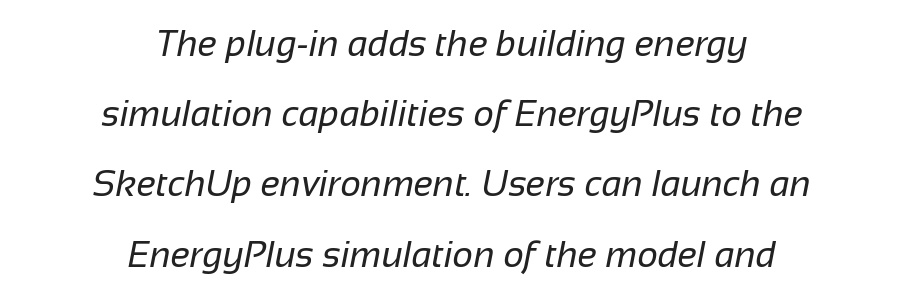
The image shows 36 px regular-weight sans-serif type; set centered, loose line spacing (1.95x), normal letter spacing, not underlined; low stroke contrast and a medium x-height.
